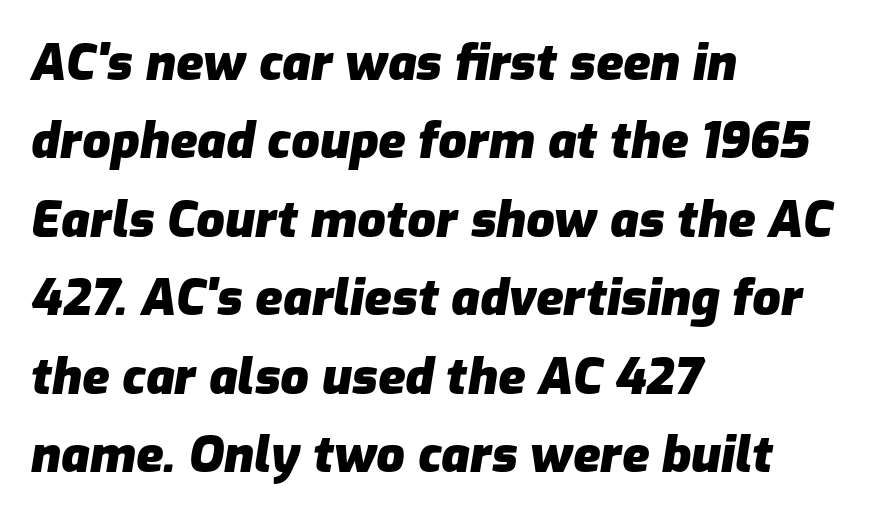
The image shows 50 px heavy type, italic (leaning right); set left-aligned, normal line spacing (1.57x), normal letter spacing, not underlined; low stroke contrast and a medium x-height.
